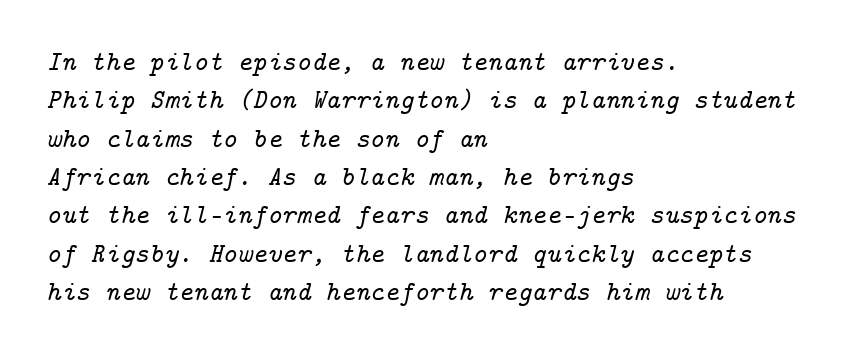
{"serif": "yes", "italic": "yes", "lean": "right", "slant_degrees": 14, "width": "normal", "stroke_contrast": "low", "x_height": "medium", "underline": "no", "align": "left", "line_spacing": "normal", "line_spacing_ratio": 1.37, "letter_spacing": "normal", "letter_spacing_em": 0.0, "glyph_px": 28}
